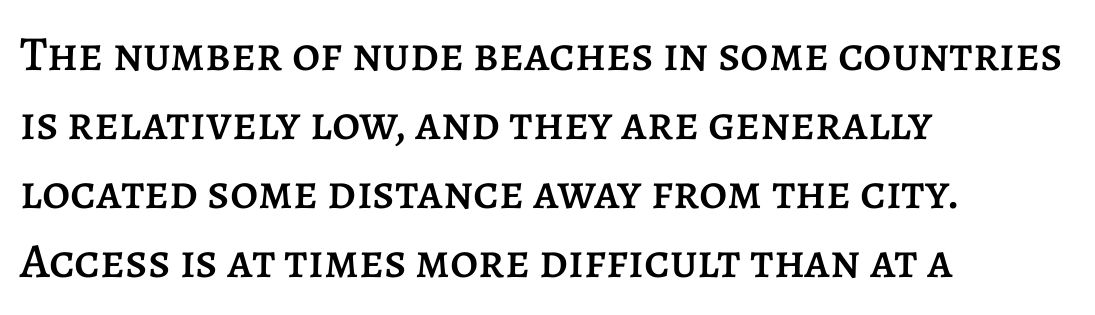
{"italic": "no", "width": "normal", "stroke_contrast": "low", "x_height": "large", "monospaced": "no", "underline": "no", "align": "left", "line_spacing": "normal", "line_spacing_ratio": 1.41, "letter_spacing": "normal", "letter_spacing_em": 0.0, "glyph_px": 49}
